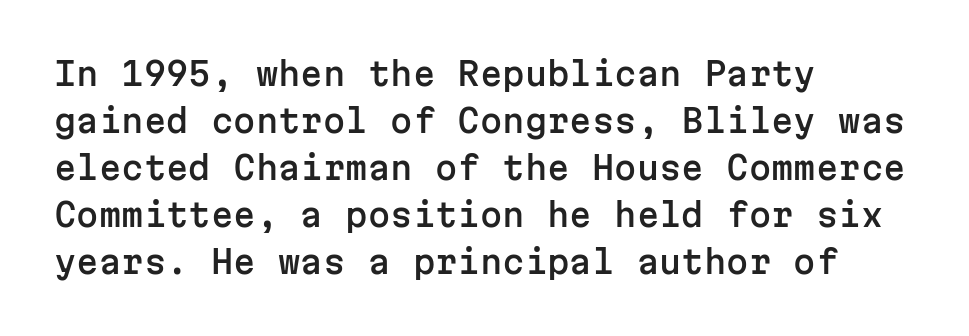
The area under the type is left untouched. This is the regular roman posture of the typeface. These lines sit exactly where default settings would place them. Every character here occupies the same horizontal width, giving the sample a typewriter-like rhythm.
